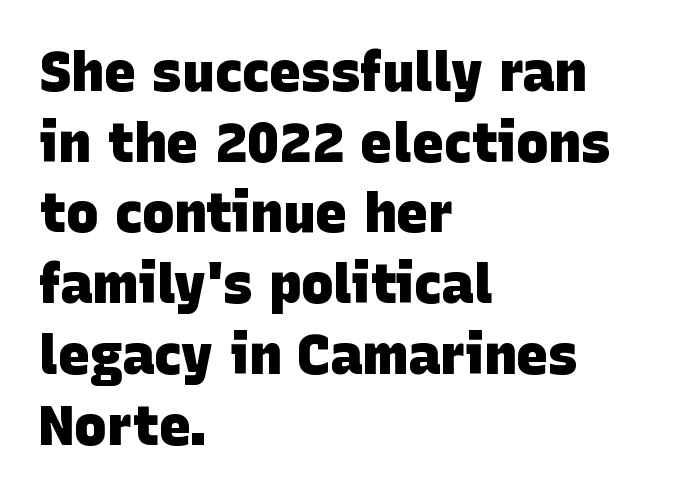
{"serif": "no", "bold": "yes", "weight": "heavy", "width": "normal", "stroke_contrast": "low", "x_height": "large", "monospaced": "no", "underline": "no", "align": "left", "line_spacing": "normal", "line_spacing_ratio": 1.31, "letter_spacing": "normal", "letter_spacing_em": 0.0, "glyph_px": 54}
